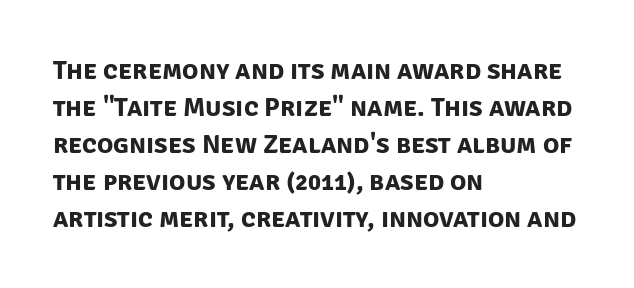
Q: Is the text bold? A: Yes.
Q: Is the text underlined? A: No.
Q: How is the paragraph aligned? A: Left-aligned.
Q: Is the spacing between letters normal or unusually wide? A: Normal.
Q: Is the spacing between lines tight, normal or loose? A: Normal.
